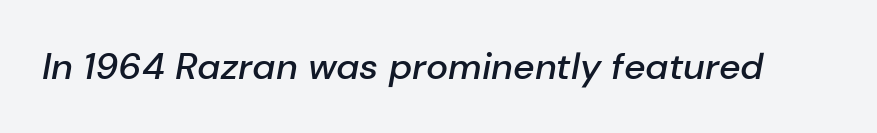
{"italic": "yes", "lean": "right", "slant_degrees": 10, "bold": "semi", "weight": "semibold", "width": "normal", "stroke_contrast": "low", "x_height": "medium", "monospaced": "no", "underline": "no", "letter_spacing": "normal", "letter_spacing_em": 0.0, "glyph_px": 37}
